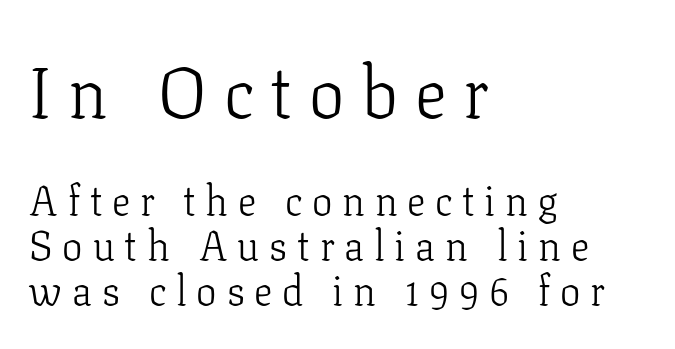
Q: Is the text bold? A: No.
Q: Is the text italic (slanted)? A: No, it is upright.
Q: Is the typeface a serif or a sans-serif typeface? A: Serif.
Q: Is the text underlined? A: No.
Q: How is the paragraph aligned? A: Left-aligned.
Q: Is the spacing between letters normal or unusually wide? A: Unusually wide.
Q: Is the spacing between lines tight, normal or loose? A: Tight.
Q: Which block of text is set in a larger size, the first (top) or the second (bottom)? A: The first (top) one.
Q: Width (condensed, normal, or wide)? A: Normal.
Q: Stroke contrast? A: Low.
Q: x-height? A: Medium.
Q: Monospaced? A: No.
